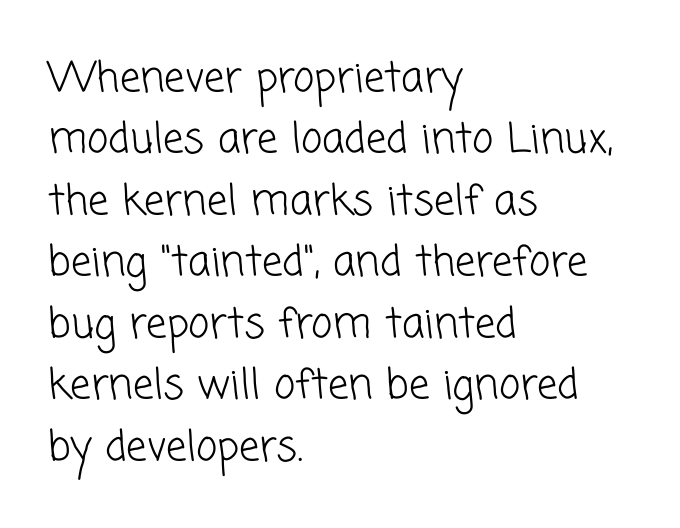
Q: Is the text bold? A: No.
Q: Is the typeface a serif or a sans-serif typeface? A: Sans-serif.
Q: Is the text underlined? A: No.
Q: How is the paragraph aligned? A: Left-aligned.
Q: Is the spacing between letters normal or unusually wide? A: Normal.
Q: Is the spacing between lines tight, normal or loose? A: Normal.
Q: Width (condensed, normal, or wide)? A: Normal.
Q: Stroke contrast? A: Low.
Q: x-height? A: Medium.
Q: Monospaced? A: No.
